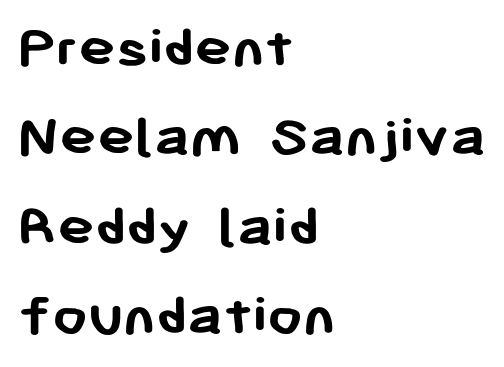
The image shows 62 px semibold sans-serif type, upright; set left-aligned, normal line spacing (1.44x), normal letter spacing, not underlined; low stroke contrast and a medium x-height.
